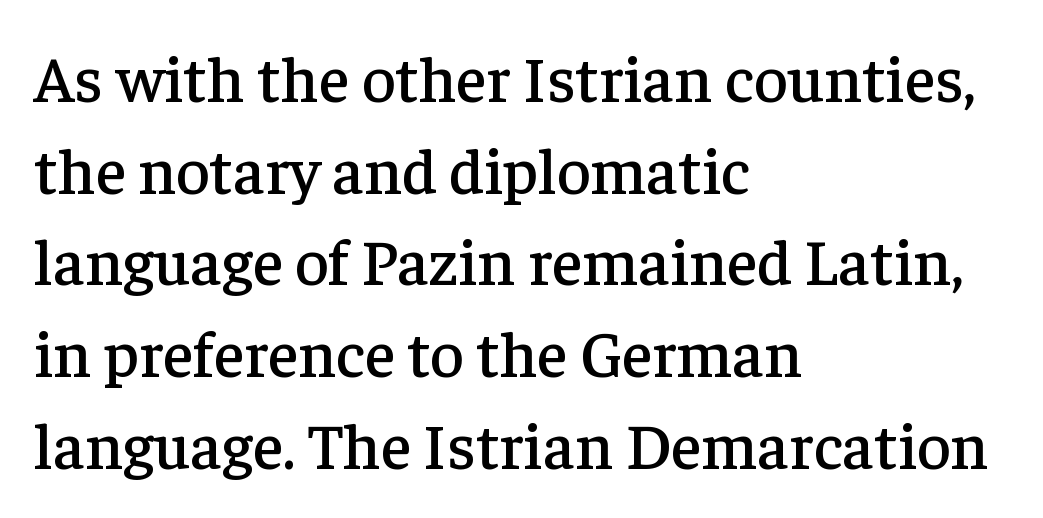
Character widths vary here, with narrow letters taking less room than wide ones. The rendering anchors every line to the left-hand side. Any mark beneath the type? The region is blank. Does extra space separate the letters? No, they use regular spacing. Every stem runs plumb, perpendicular to the baseline.
